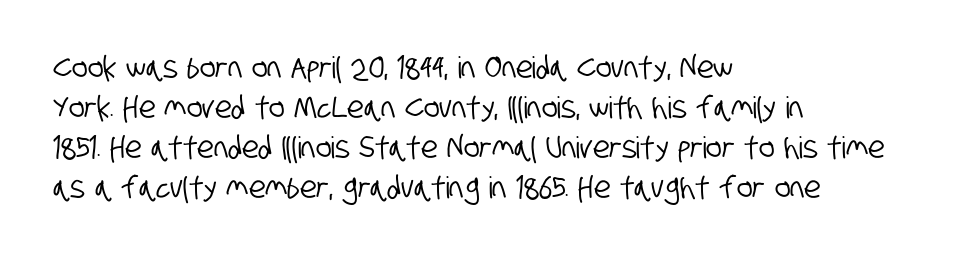
{"serif": "no", "width": "condensed", "stroke_contrast": "low", "x_height": "large", "monospaced": "no", "underline": "no", "align": "left", "line_spacing": "normal", "line_spacing_ratio": 1.33, "letter_spacing": "normal", "letter_spacing_em": 0.0, "glyph_px": 30}
